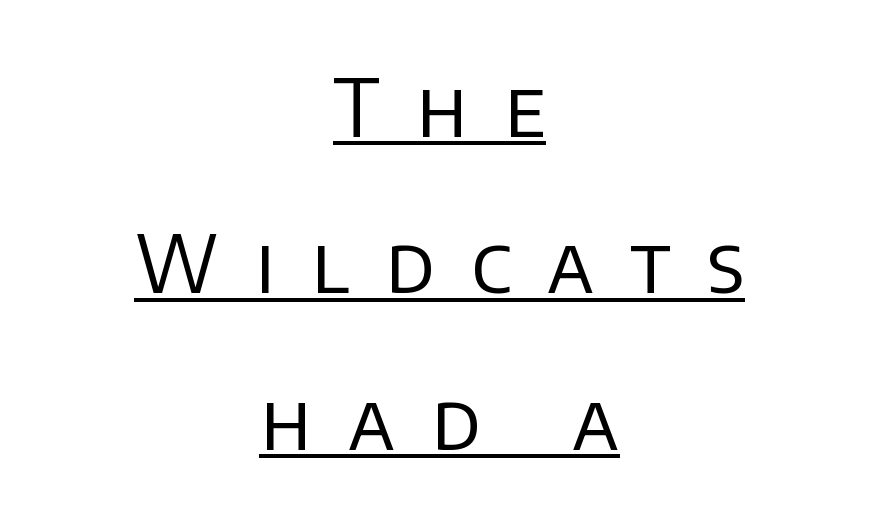
Does a line run under the words? Yes, clearly. Posture: vertical. The letterforms sit at book weight or below. You could not count columns in this text — the font is proportionally spaced.
